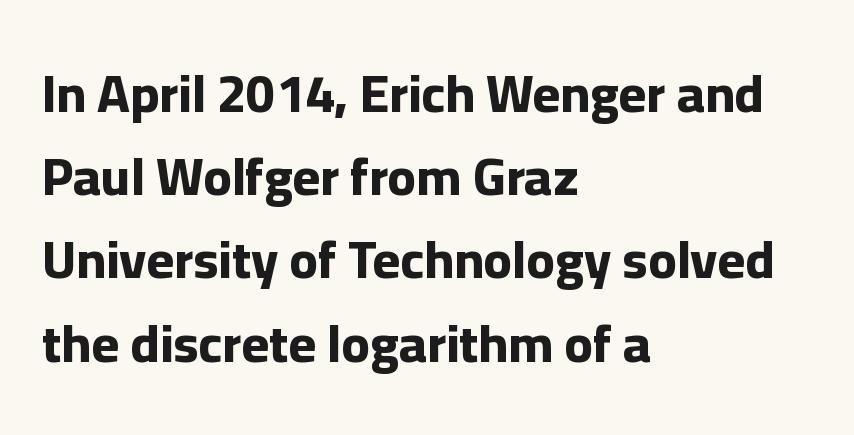
{"serif": "no", "italic": "no", "bold": "yes", "weight": "bold", "width": "normal", "stroke_contrast": "low", "x_height": "medium", "monospaced": "no", "underline": "no", "align": "left", "line_spacing": "normal", "line_spacing_ratio": 1.57, "letter_spacing": "normal", "letter_spacing_em": 0.0, "glyph_px": 53}
